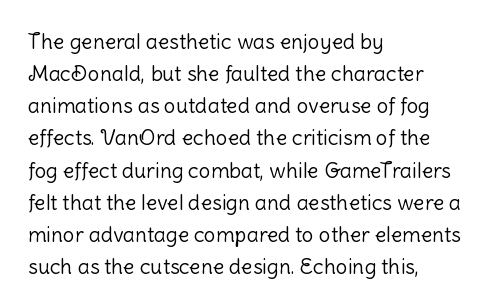
{"italic": "no", "bold": "no", "underline": "no", "align": "left", "line_spacing": "normal", "line_spacing_ratio": 1.53, "letter_spacing": "normal", "letter_spacing_em": 0.0, "glyph_px": 21}
